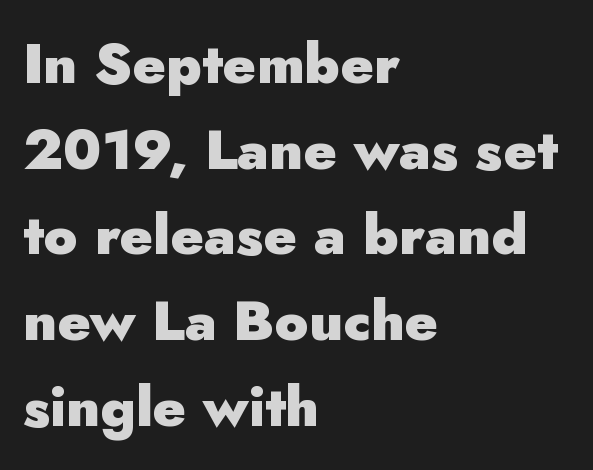
This is the regular roman posture of the typeface. Look at the bottom of the vertical strokes: they stop flat, with no serifs. Students, note that the glyphs here touch the page at normal intervals. These lines are rendered in a variable-pitch font.
